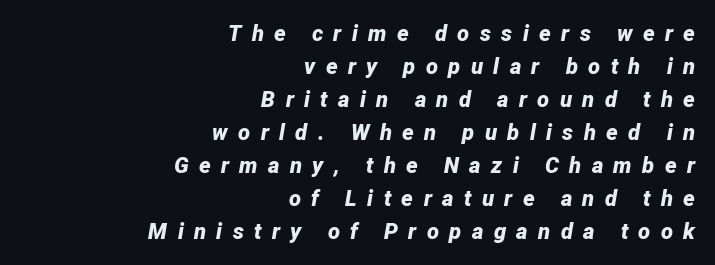
{"italic": "yes", "lean": "right", "slant_degrees": 12, "bold": "yes", "underline": "no", "align": "right", "line_spacing": "normal", "line_spacing_ratio": 1.5, "letter_spacing": "wide", "letter_spacing_em": 0.47, "glyph_px": 22}
